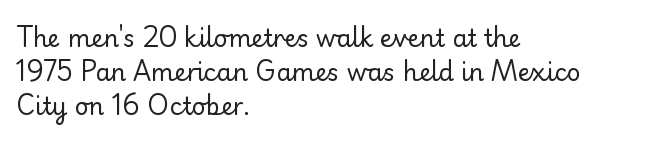
{"italic": "no", "bold": "no", "underline": "no", "align": "left", "line_spacing": "normal", "line_spacing_ratio": 1.42, "letter_spacing": "normal", "letter_spacing_em": 0.0, "glyph_px": 24}
